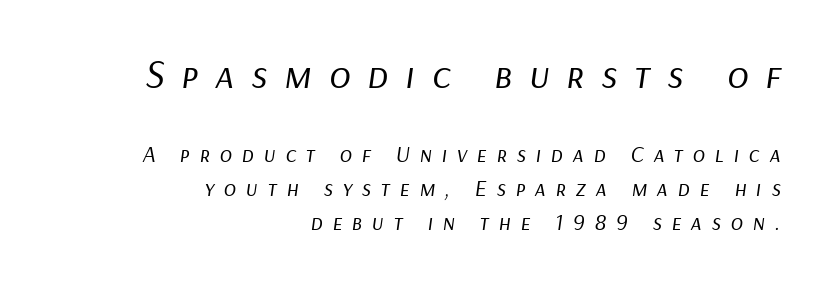
{"italic": "yes", "lean": "right", "slant_degrees": 9, "bold": "no", "weight": "regular", "width": "normal", "stroke_contrast": "low", "x_height": "medium", "monospaced": "no", "underline": "no", "align": "right", "line_spacing": "normal", "line_spacing_ratio": 1.48, "letter_spacing": "wide", "letter_spacing_em": 0.42, "larger_block": "first", "size_ratio": 1.74, "glyph_px": 40}
